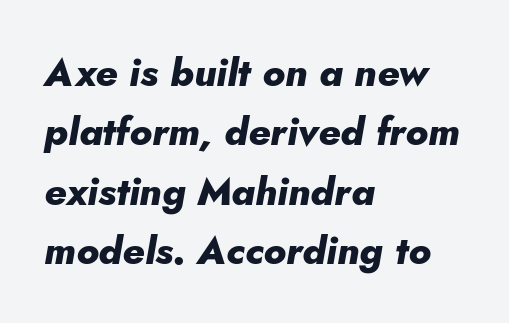
The image shows 39 px heavy type, italic (leaning right); set left-aligned, normal line spacing (1.52x), normal letter spacing, not underlined; low stroke contrast and a small x-height.
